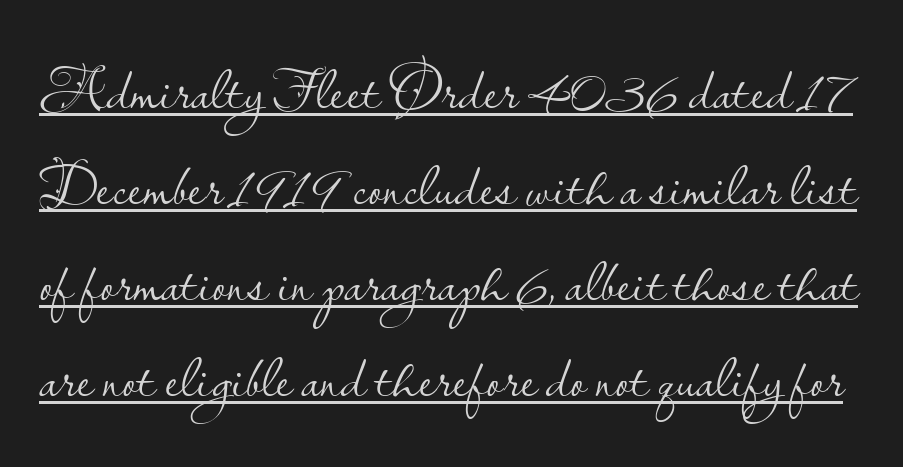
Q: Is the text bold? A: No.
Q: Is the text italic (slanted)? A: Yes.
Q: Is the typeface a serif or a sans-serif typeface? A: Sans-serif.
Q: Is the text underlined? A: Yes.
Q: Is the spacing between letters normal or unusually wide? A: Normal.
Q: Is the spacing between lines tight, normal or loose? A: Normal.
Q: Width (condensed, normal, or wide)? A: Normal.
Q: Stroke contrast? A: Low.
Q: x-height? A: Small.
Q: Monospaced? A: No.
